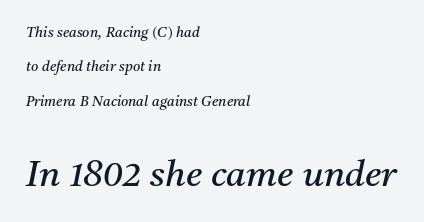
The more generous point size was reserved for the lower chunk. A serif font was chosen for this passage. Typeset ragged right — the left edge is the straight one. Leading: increased. Unmarked baselines from the first word to the last. Varying glyph widths throughout — classic text-font behaviour.
